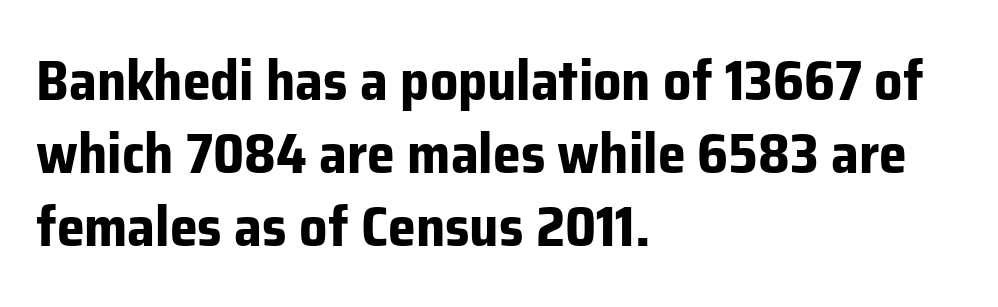
The image shows 56 px bold sans-serif type, upright; set left-aligned, normal line spacing (1.3x), normal letter spacing, not underlined; low stroke contrast and a medium x-height.
